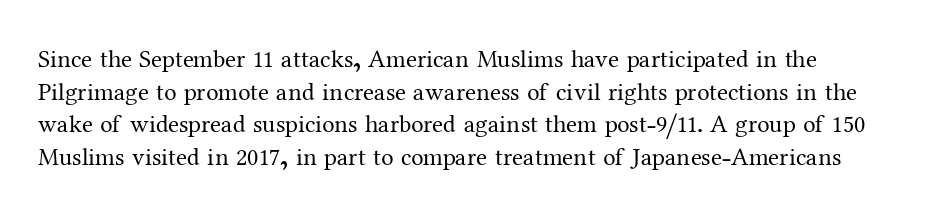
The typography opts for an upright posture over an oblique one. Notice how descenders clear the ascenders below comfortably — that's standard leading. Is the type heavy? It reads as light-to-regular instead. The area under the type is left untouched. The face used here is rendered with its standard letterfit.
